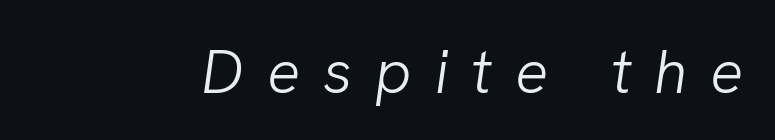
Emphasis-style slanted type is in use. Proportional: the letters do not fall into vertical columns. The baseline area is clear. The cut favours lightness, reaching ordinary text weight at its darkest. The letters are spread apart with noticeably loose tracking.
